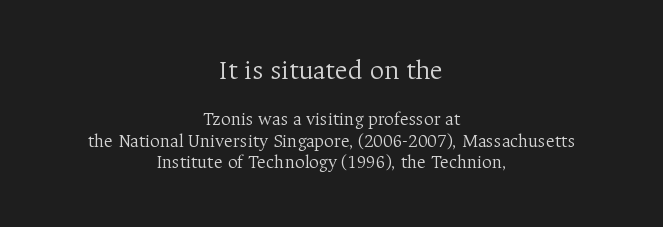
The image shows 28 px light serif type, upright; set centered, tight line spacing (1.13x), normal letter spacing, not underlined; the first (top) block is 1.47x larger; medium stroke contrast and a medium x-height.
